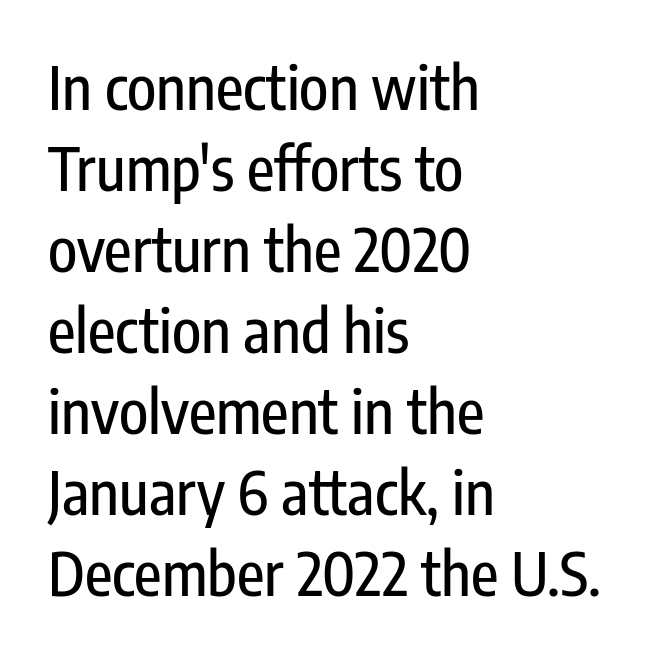
Q: Is the text italic (slanted)? A: No, it is upright.
Q: Is the typeface a serif or a sans-serif typeface? A: Sans-serif.
Q: Is the text underlined? A: No.
Q: How is the paragraph aligned? A: Left-aligned.
Q: Is the spacing between letters normal or unusually wide? A: Normal.
Q: Is the spacing between lines tight, normal or loose? A: Normal.
Q: Width (condensed, normal, or wide)? A: Condensed.
Q: Stroke contrast? A: Low.
Q: x-height? A: Medium.
Q: Monospaced? A: No.
